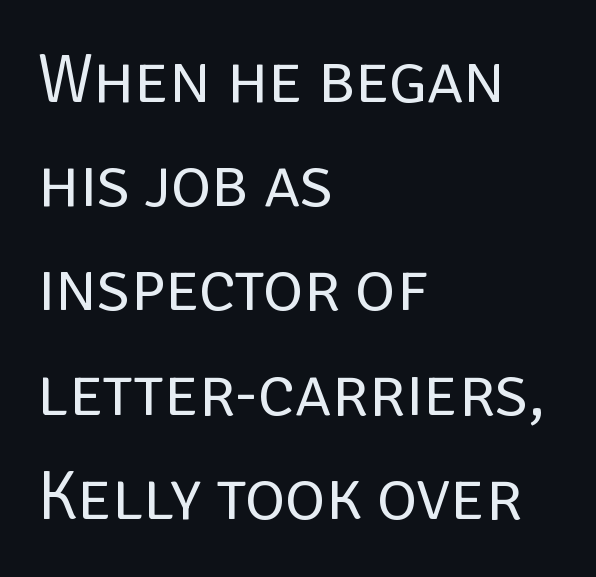
A typesetter would call this proportional, since set widths differ per character. Has an underline been added? It has not. Caption: face not bold, strokes unweighted. This is roman type, the default non-slanted kind. This is sans-serif lettering, the kind often seen on screens and signage. These lines sit exactly where default settings would place them.
